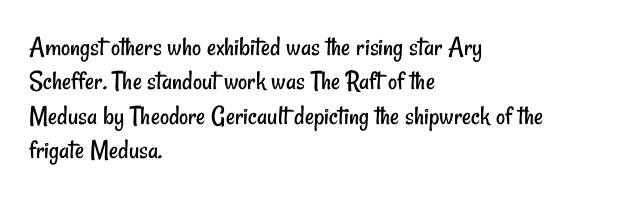
{"serif": "no", "bold": "no", "weight": "regular", "width": "condensed", "stroke_contrast": "low", "x_height": "small", "monospaced": "no", "underline": "no", "align": "left", "line_spacing_ratio": 1.23, "letter_spacing": "normal", "letter_spacing_em": 0.0, "glyph_px": 28}
